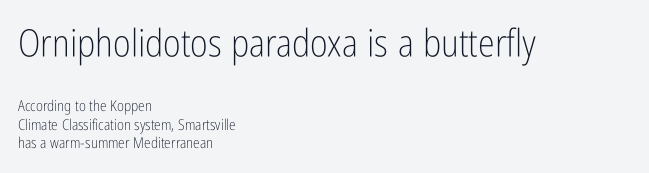
The image shows 38 px light, condensed sans-serif type, upright; set left-aligned, line spacing 1.23x, normal letter spacing, not underlined; the first (top) block is 2.53x larger; low stroke contrast and a medium x-height.
